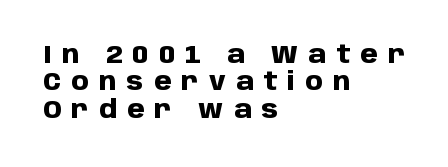
{"italic": "no", "bold": "yes", "underline": "no", "align": "left", "line_spacing": "tight", "line_spacing_ratio": 1.1, "letter_spacing": "wide", "letter_spacing_em": 0.41, "glyph_px": 25}
